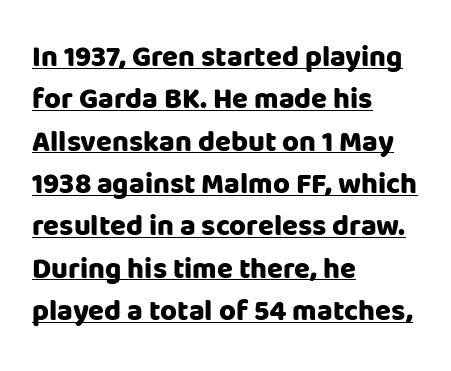
{"serif": "no", "italic": "no", "bold": "yes", "weight": "heavy", "width": "normal", "stroke_contrast": "low", "x_height": "large", "monospaced": "no", "underline": "yes", "align": "left", "line_spacing": "normal", "line_spacing_ratio": 1.46, "letter_spacing": "normal", "letter_spacing_em": 0.0, "glyph_px": 29}
